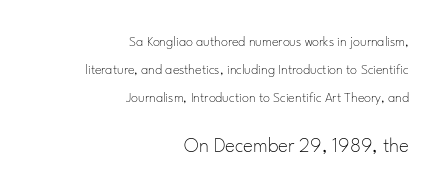
Q: Is the text bold? A: No.
Q: Is the text italic (slanted)? A: No, it is upright.
Q: Is the text underlined? A: No.
Q: How is the paragraph aligned? A: Right-aligned.
Q: Is the spacing between letters normal or unusually wide? A: Normal.
Q: Is the spacing between lines tight, normal or loose? A: Loose.
Q: Which block of text is set in a larger size, the first (top) or the second (bottom)? A: The second (bottom) one.
